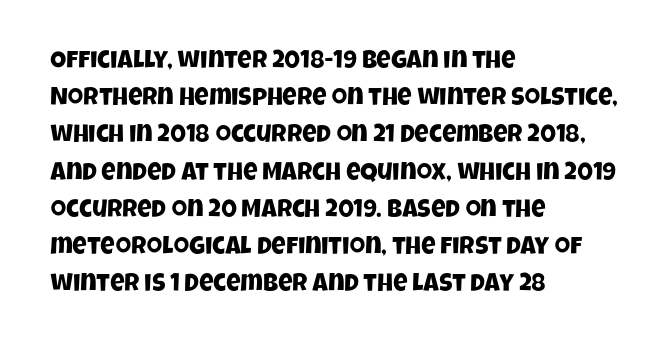
Q: Is the text underlined? A: No.
Q: How is the paragraph aligned? A: Left-aligned.
Q: Is the spacing between letters normal or unusually wide? A: Normal.
Q: Is the spacing between lines tight, normal or loose? A: Normal.
